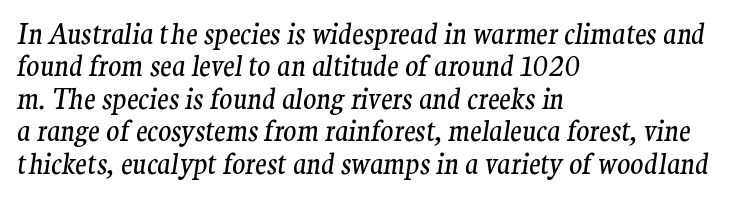
Q: Is the text bold? A: No.
Q: Is the text italic (slanted)? A: Yes, it leans right by about 9 degrees.
Q: Is the text underlined? A: No.
Q: How is the paragraph aligned? A: Left-aligned.
Q: Is the spacing between letters normal or unusually wide? A: Normal.
